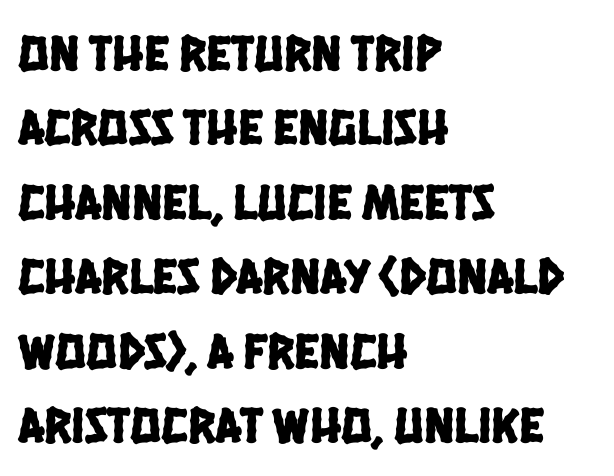
The image shows 51 px condensed sans-serif type; set left-aligned, normal line spacing (1.46x), normal letter spacing, not underlined; low stroke contrast and a large x-height.
